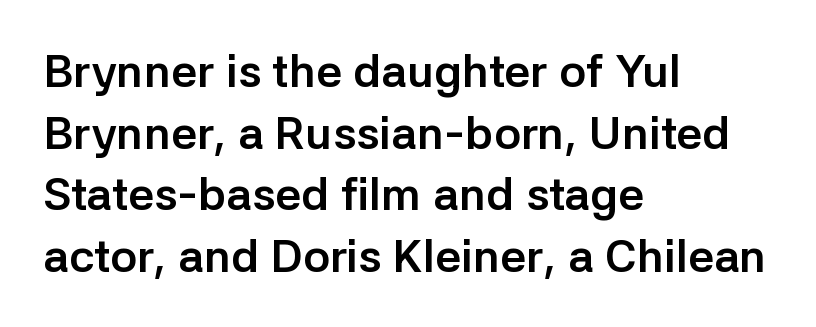
The compositor pushed each line to the left boundary. Quick note: underline off. Heavy, bold letterforms. Does the leading feel generous? No, just average. Serifs: no, the terminals of the letterforms are clean. Inter-character spacing is left at the font's built-in metrics.
